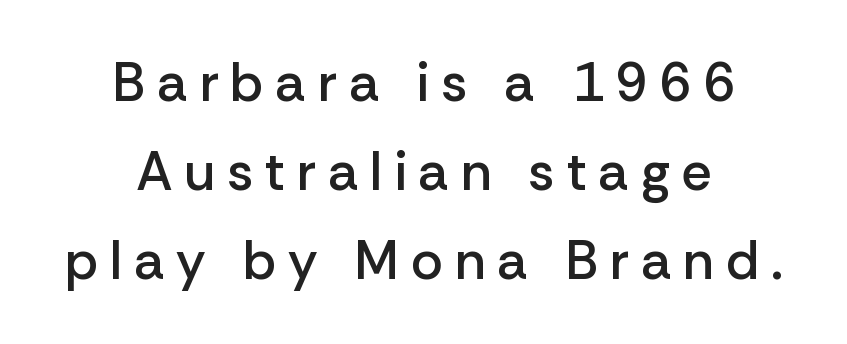
{"serif": "no", "italic": "no", "bold": "semi", "weight": "semibold", "width": "normal", "stroke_contrast": "low", "x_height": "medium", "monospaced": "no", "underline": "no", "align": "center", "line_spacing": "normal", "line_spacing_ratio": 1.65, "letter_spacing": "wide", "letter_spacing_em": 0.22, "glyph_px": 54}
